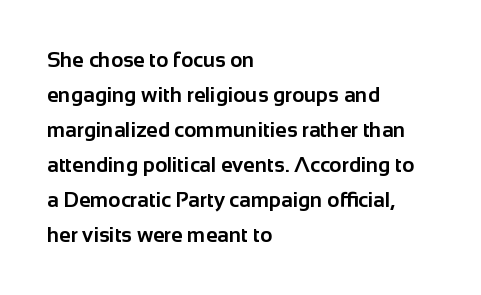
{"italic": "no", "bold": "yes", "underline": "no", "align": "left", "line_spacing": "normal", "line_spacing_ratio": 1.67, "letter_spacing": "normal", "letter_spacing_em": 0.0, "glyph_px": 21}
